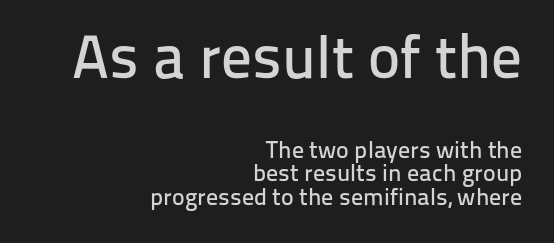
{"serif": "no", "italic": "no", "width": "normal", "stroke_contrast": "low", "x_height": "medium", "monospaced": "no", "underline": "no", "align": "right", "line_spacing": "tight", "line_spacing_ratio": 0.97, "letter_spacing": "normal", "letter_spacing_em": 0.0, "larger_block": "first", "size_ratio": 2.54, "glyph_px": 61}
